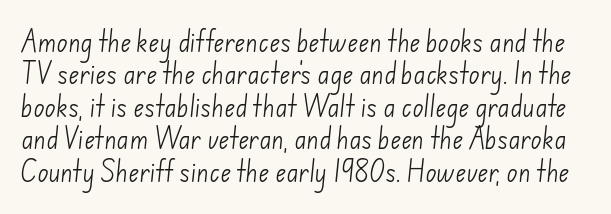
Q: Is the text bold? A: No.
Q: Is the text underlined? A: No.
Q: Is the spacing between letters normal or unusually wide? A: Normal.
Q: Is the spacing between lines tight, normal or loose? A: Normal.
